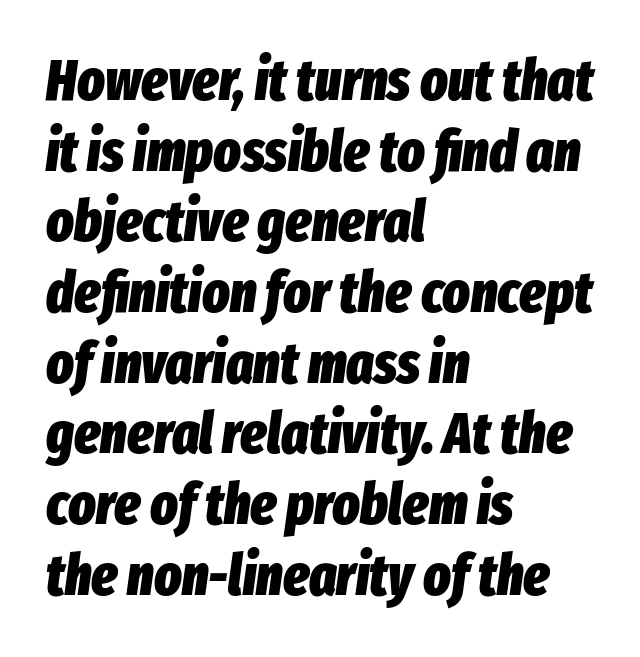
{"italic": "yes", "lean": "right", "slant_degrees": 8, "bold": "yes", "weight": "heavy", "width": "condensed", "stroke_contrast": "low", "x_height": "medium", "monospaced": "no", "underline": "no", "align": "left", "line_spacing_ratio": 1.24, "letter_spacing": "normal", "letter_spacing_em": 0.0, "glyph_px": 57}
